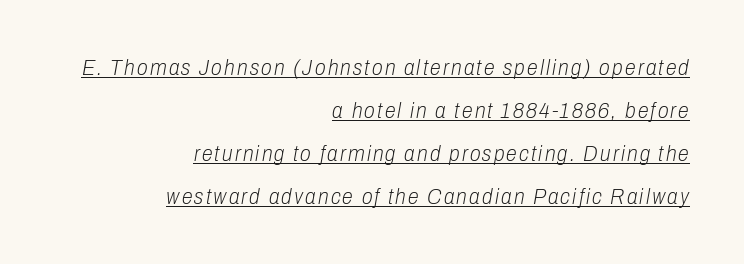
The image shows 22 px text type, italic (leaning right); set right-aligned, loose line spacing (1.95x), underlined.
